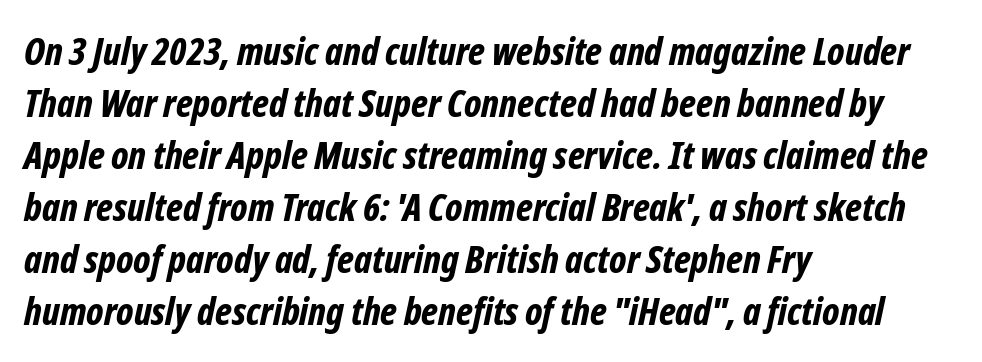
{"italic": "yes", "lean": "right", "slant_degrees": 12, "bold": "yes", "weight": "bold", "width": "condensed", "stroke_contrast": "low", "x_height": "medium", "monospaced": "no", "underline": "no", "align": "left", "line_spacing": "normal", "line_spacing_ratio": 1.37, "letter_spacing": "normal", "letter_spacing_em": 0.0, "glyph_px": 38}
